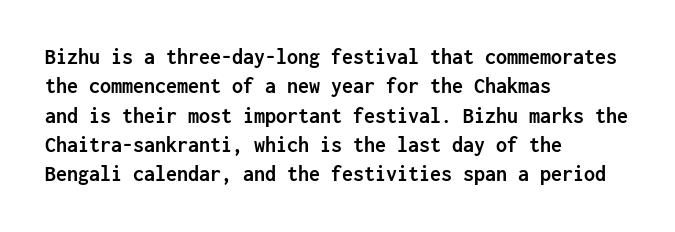
Q: Is the text bold? A: Yes.
Q: Is the text italic (slanted)? A: No, it is upright.
Q: Is the text underlined? A: No.
Q: How is the paragraph aligned? A: Left-aligned.
Q: Is the spacing between letters normal or unusually wide? A: Normal.
Q: Is the spacing between lines tight, normal or loose? A: Normal.
